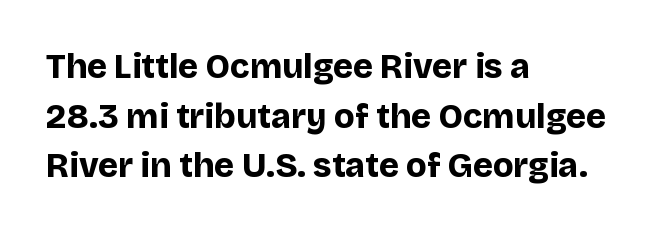
The letters advance in unequal steps, a hallmark of proportional type. These words are printed bold, with thick strokes throughout. Leading matches the norm, producing a regular column. Reading down the block, your eye returns to a fixed left position each line.
